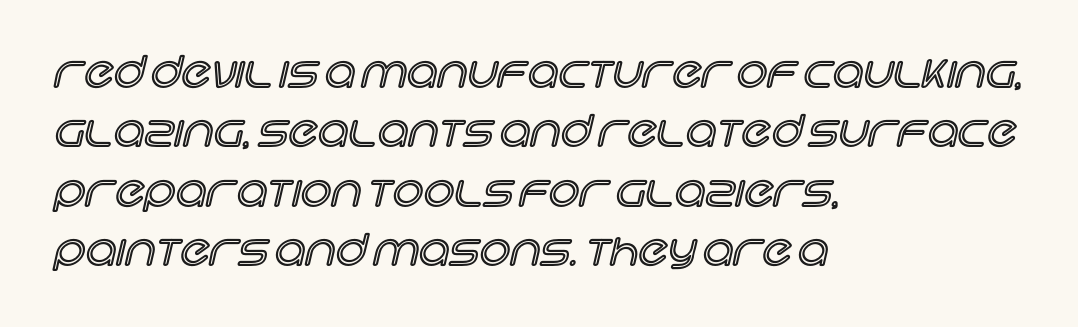
{"width": "normal", "x_height": "large", "monospaced": "no", "underline": "no", "align": "left", "line_spacing": "normal", "line_spacing_ratio": 1.38, "letter_spacing": "normal", "letter_spacing_em": 0.0, "glyph_px": 43}
